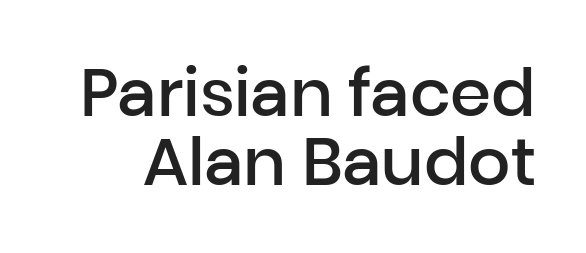
{"serif": "no", "italic": "no", "bold": "semi", "weight": "semibold", "width": "normal", "stroke_contrast": "low", "x_height": "medium", "monospaced": "no", "underline": "no", "line_spacing": "tight", "line_spacing_ratio": 1.04, "letter_spacing": "normal", "letter_spacing_em": 0.0, "glyph_px": 66}
